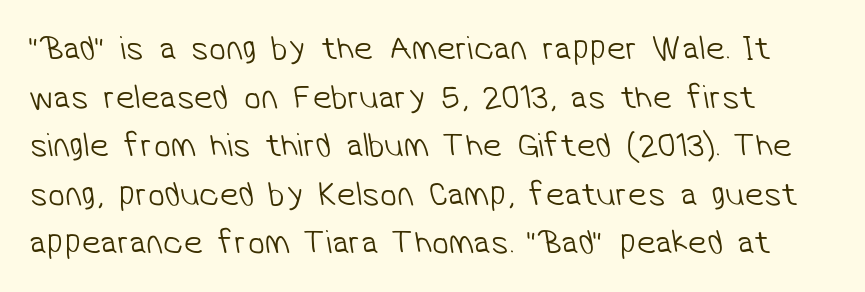
Q: Is the text bold? A: No.
Q: Is the typeface a serif or a sans-serif typeface? A: Sans-serif.
Q: Is the text underlined? A: No.
Q: Is the spacing between letters normal or unusually wide? A: Normal.
Q: Is the spacing between lines tight, normal or loose? A: Normal.
Q: Width (condensed, normal, or wide)? A: Normal.
Q: Stroke contrast? A: Low.
Q: x-height? A: Medium.
Q: Monospaced? A: No.
